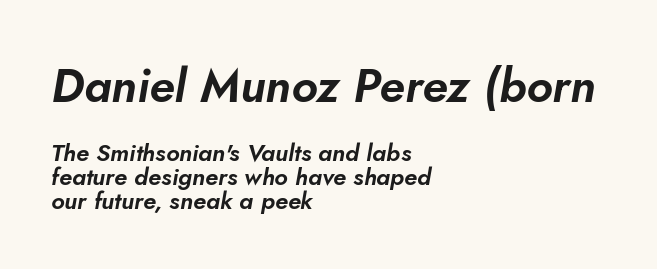
Q: Is the text italic (slanted)? A: Yes, it leans right by about 5 degrees.
Q: Is the text underlined? A: No.
Q: How is the paragraph aligned? A: Left-aligned.
Q: Is the spacing between letters normal or unusually wide? A: Normal.
Q: Is the spacing between lines tight, normal or loose? A: Tight.
Q: Which block of text is set in a larger size, the first (top) or the second (bottom)? A: The first (top) one.
Q: Width (condensed, normal, or wide)? A: Normal.
Q: Stroke contrast? A: Low.
Q: x-height? A: Small.
Q: Monospaced? A: No.
